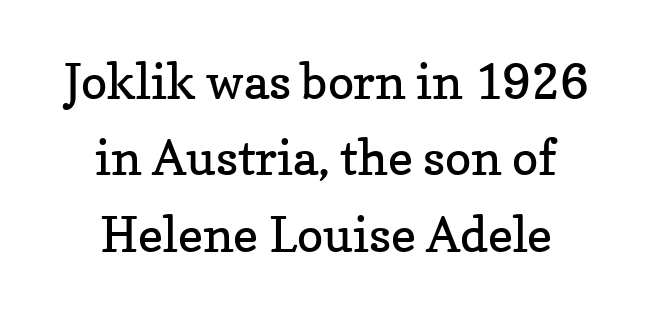
The image shows 49 px regular-weight serif type, upright; set centered, normal line spacing (1.56x), normal letter spacing, not underlined; low stroke contrast and a medium x-height.
